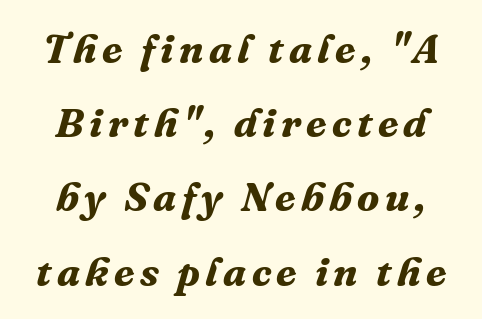
Q: Is the text bold? A: Yes.
Q: Is the text italic (slanted)? A: Yes, it leans right by about 16 degrees.
Q: Is the typeface a serif or a sans-serif typeface? A: Serif.
Q: Is the text underlined? A: No.
Q: How is the paragraph aligned? A: Centered.
Q: Width (condensed, normal, or wide)? A: Normal.
Q: Stroke contrast? A: Medium.
Q: x-height? A: Medium.
Q: Monospaced? A: No.
